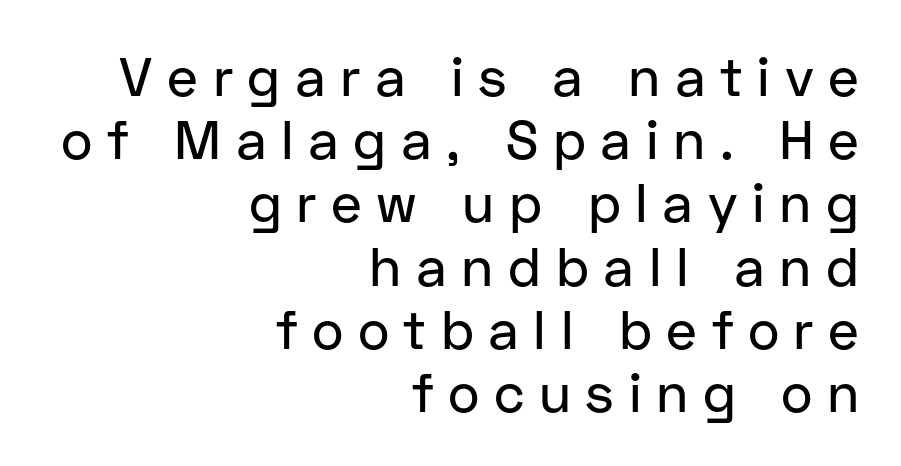
{"serif": "no", "italic": "no", "width": "normal", "stroke_contrast": "low", "x_height": "medium", "monospaced": "no", "underline": "no", "align": "right", "line_spacing_ratio": 1.17, "letter_spacing": "wide", "letter_spacing_em": 0.27, "glyph_px": 54}
